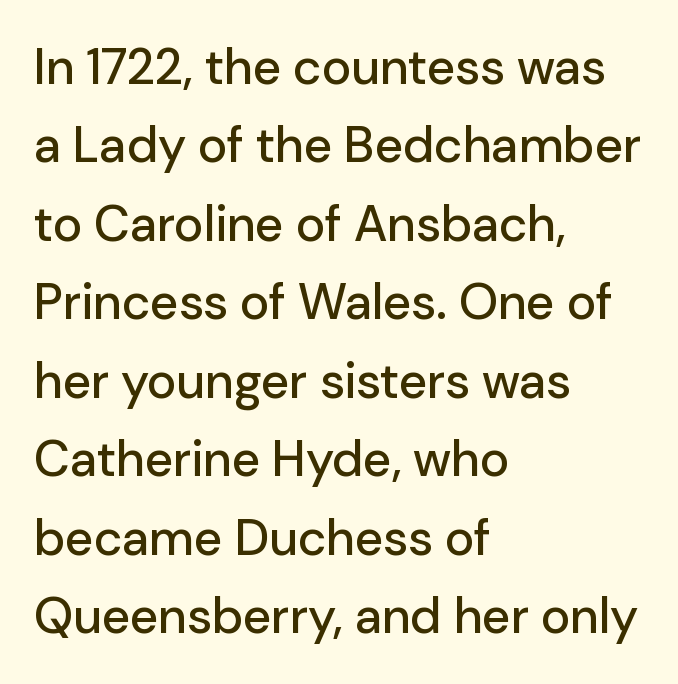
{"serif": "no", "italic": "no", "width": "normal", "stroke_contrast": "low", "x_height": "medium", "monospaced": "no", "underline": "no", "align": "left", "line_spacing": "normal", "line_spacing_ratio": 1.57, "letter_spacing": "normal", "letter_spacing_em": 0.0, "glyph_px": 50}
